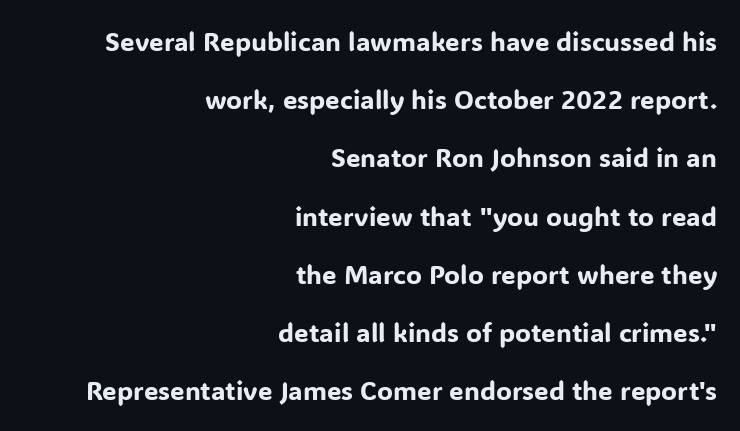
The image shows 26 px text type, upright; set right-aligned, loose line spacing (2.24x), normal letter spacing, not underlined.
